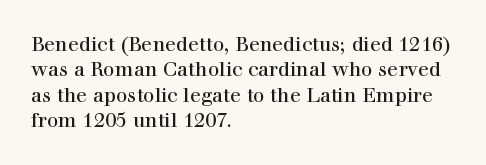
The image shows 20 px text type, upright; set left-aligned, normal line spacing (1.27x), normal letter spacing, not underlined.
